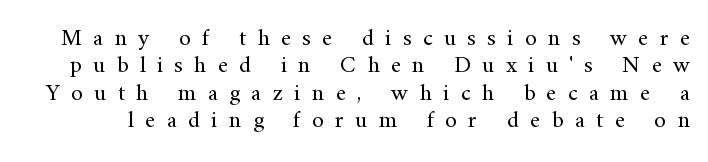
Anything drawn beneath the words? Only blank space. This sample trades vertical openness for compactness between lines. Rendered with straight, roman letterforms. The font sits on the lighter half of the weight spectrum, regular included. Tracking value appears strongly positive — letters spread wide.
